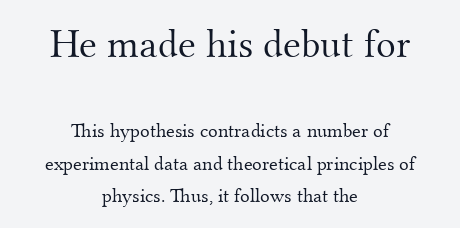
Q: Is the text bold? A: No.
Q: Is the text italic (slanted)? A: No, it is upright.
Q: Is the typeface a serif or a sans-serif typeface? A: Serif.
Q: Is the text underlined? A: No.
Q: How is the paragraph aligned? A: Centered.
Q: Is the spacing between letters normal or unusually wide? A: Normal.
Q: Is the spacing between lines tight, normal or loose? A: Normal.
Q: Which block of text is set in a larger size, the first (top) or the second (bottom)? A: The first (top) one.
Q: Width (condensed, normal, or wide)? A: Normal.
Q: Stroke contrast? A: Medium.
Q: x-height? A: Small.
Q: Monospaced? A: No.
